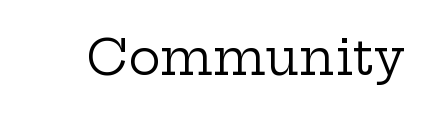
Q: Is the text bold? A: No.
Q: Is the text italic (slanted)? A: No, it is upright.
Q: Is the typeface a serif or a sans-serif typeface? A: Serif.
Q: Is the text underlined? A: No.
Q: Is the spacing between letters normal or unusually wide? A: Normal.
Q: Width (condensed, normal, or wide)? A: Wide.
Q: Stroke contrast? A: Low.
Q: x-height? A: Medium.
Q: Monospaced? A: No.
